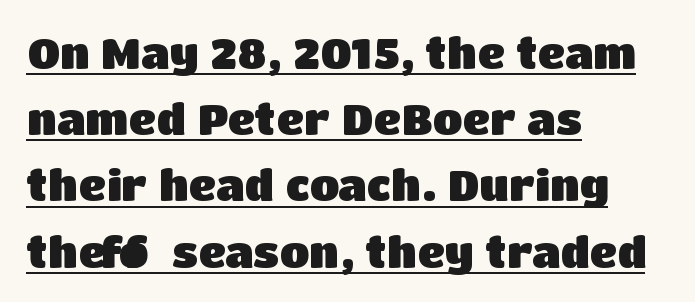
{"serif": "no", "italic": "no", "bold": "yes", "weight": "heavy", "width": "normal", "stroke_contrast": "low", "x_height": "large", "monospaced": "no", "underline": "yes", "align": "left", "line_spacing": "normal", "line_spacing_ratio": 1.54, "letter_spacing": "normal", "letter_spacing_em": 0.0, "glyph_px": 43}
